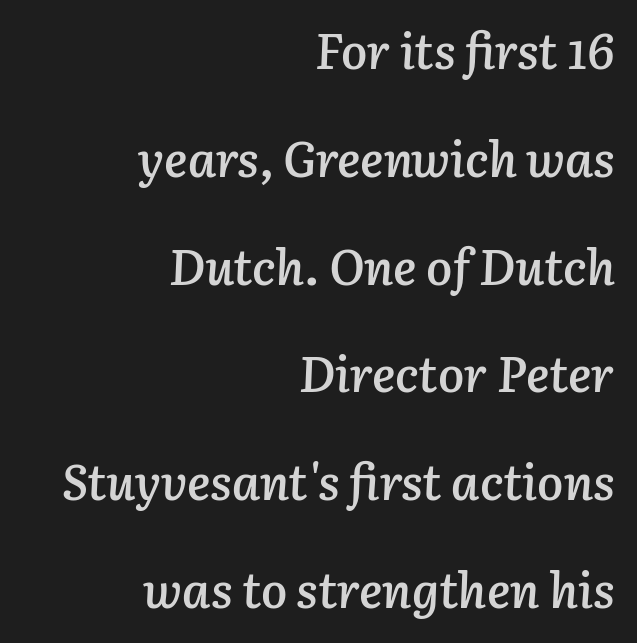
The area under the type is left untouched. The compositor pushed each line to the right boundary. The lettering tilts uniformly, giving the passage an italic look. Note the varied advance widths — an 'i' is clearly narrower than an 'm'.
